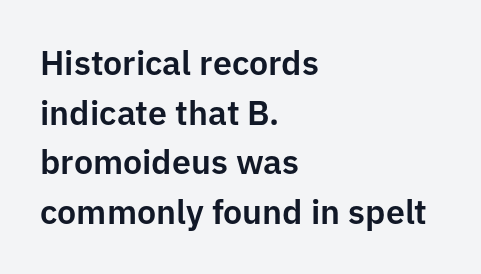
Regular leading. The type sits square on the baseline with zero lean. Check under the words: just untouched page. These lines keep a tight, regular rhythm from letter to letter.
